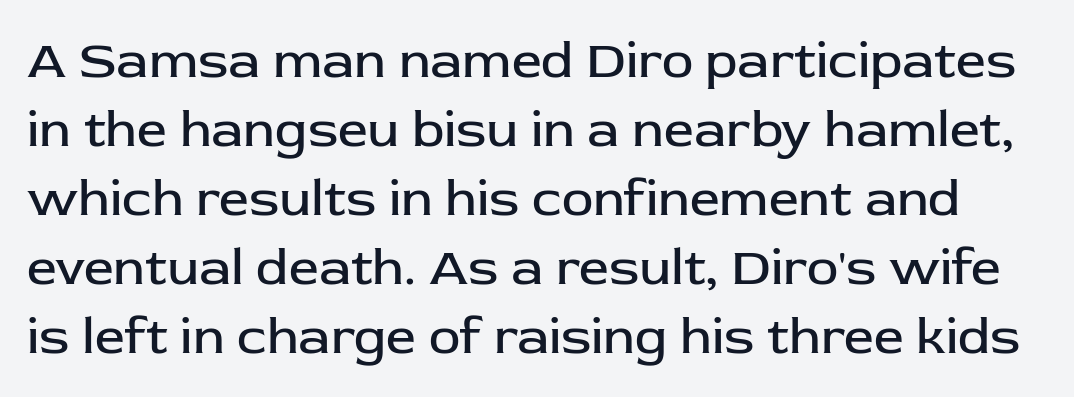
Q: Is the text bold? A: No.
Q: Is the text italic (slanted)? A: No, it is upright.
Q: Is the typeface a serif or a sans-serif typeface? A: Sans-serif.
Q: Is the text underlined? A: No.
Q: Is the spacing between letters normal or unusually wide? A: Normal.
Q: Is the spacing between lines tight, normal or loose? A: Normal.
Q: Width (condensed, normal, or wide)? A: Normal.
Q: Stroke contrast? A: Low.
Q: x-height? A: Medium.
Q: Monospaced? A: No.
